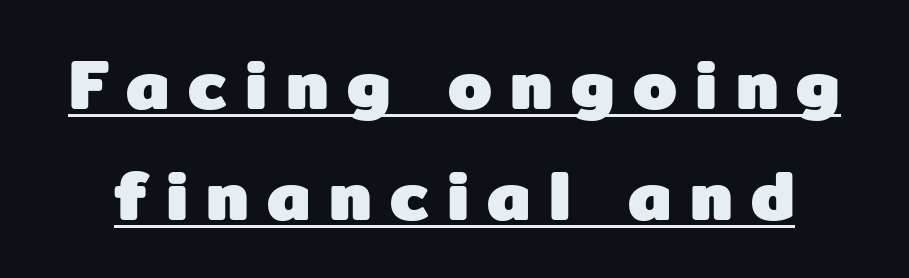
Q: Is the text bold? A: Yes.
Q: Is the text italic (slanted)? A: No, it is upright.
Q: Is the typeface a serif or a sans-serif typeface? A: Sans-serif.
Q: Is the text underlined? A: Yes.
Q: Is the spacing between letters normal or unusually wide? A: Unusually wide.
Q: Is the spacing between lines tight, normal or loose? A: Normal.
Q: Width (condensed, normal, or wide)? A: Normal.
Q: Stroke contrast? A: Low.
Q: x-height? A: Medium.
Q: Monospaced? A: No.
